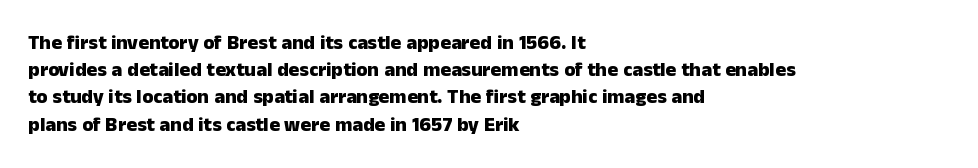
{"italic": "no", "bold": "yes", "underline": "no", "align": "left", "line_spacing": "normal", "line_spacing_ratio": 1.36, "letter_spacing": "normal", "letter_spacing_em": 0.0, "glyph_px": 20}
